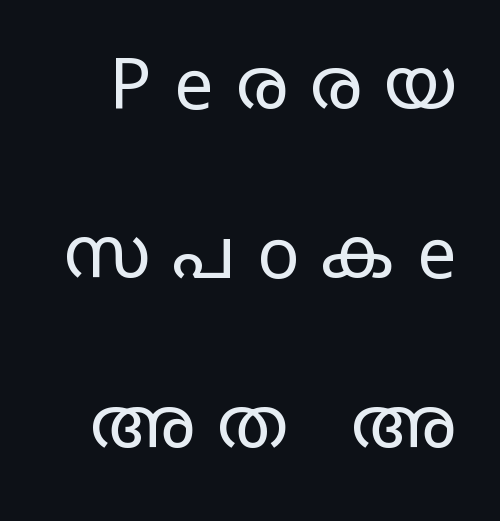
{"serif": "no", "italic": "no", "bold": "no", "weight": "regular", "width": "wide", "stroke_contrast": "low", "x_height": "large", "monospaced": "no", "underline": "no", "line_spacing": "loose", "line_spacing_ratio": 2.42, "letter_spacing": "wide", "letter_spacing_em": 0.32, "glyph_px": 70}
